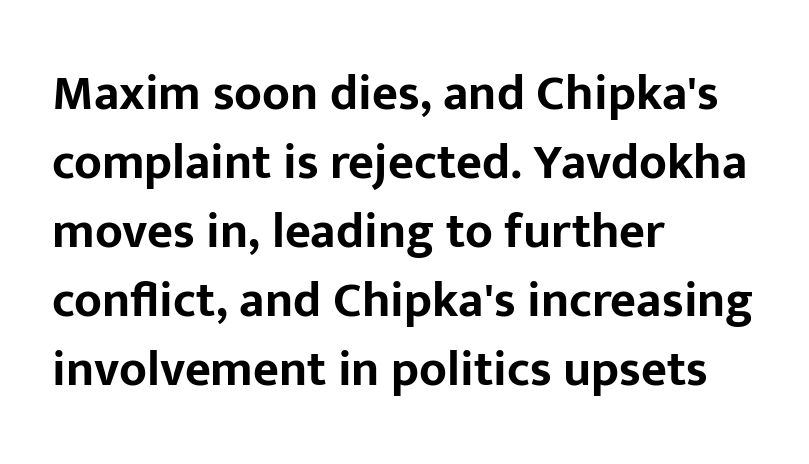
Q: Is the text bold? A: Yes.
Q: Is the text italic (slanted)? A: No, it is upright.
Q: Is the typeface a serif or a sans-serif typeface? A: Sans-serif.
Q: Is the text underlined? A: No.
Q: How is the paragraph aligned? A: Left-aligned.
Q: Is the spacing between letters normal or unusually wide? A: Normal.
Q: Is the spacing between lines tight, normal or loose? A: Normal.
Q: Width (condensed, normal, or wide)? A: Normal.
Q: Stroke contrast? A: Low.
Q: x-height? A: Medium.
Q: Monospaced? A: No.
